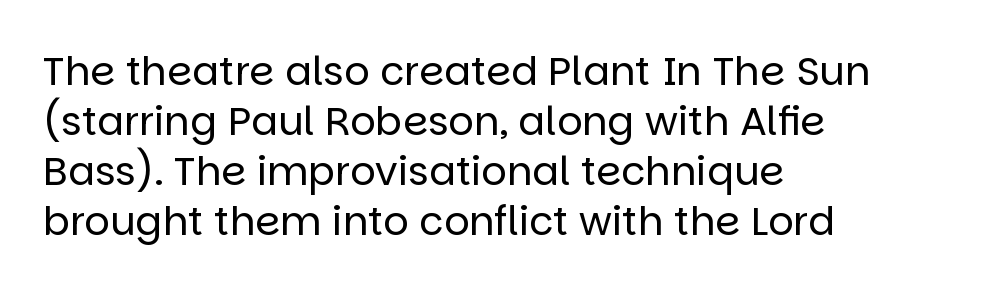
The image shows 40 px regular-weight sans-serif type, upright; set left-aligned, normal line spacing (1.25x), normal letter spacing, not underlined; low stroke contrast and a large x-height.
